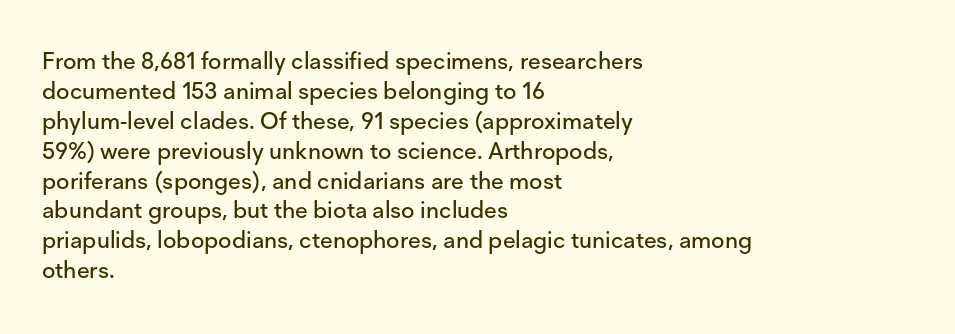
{"italic": "no", "underline": "no", "align": "left", "line_spacing": "normal", "line_spacing_ratio": 1.3, "letter_spacing": "normal", "letter_spacing_em": 0.0, "glyph_px": 23}
